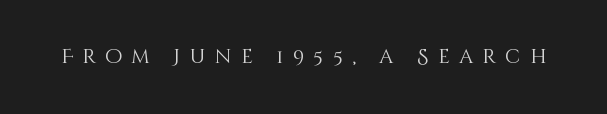
The image shows 20 px text type, upright; set unusually wide letter spacing (+0.47 em), not underlined.
